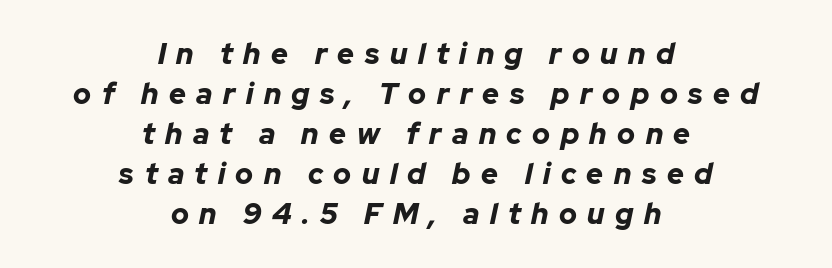
This sample uses an oblique cut, with every glyph tilted off the vertical. Stroke thickness is high; the sample reads as a true bold. The rows are spaced the way most documents space them. These lines have a slow, spaced-out rhythm from letter to letter. Character widths vary here, with narrow letters taking less room than wide ones.
